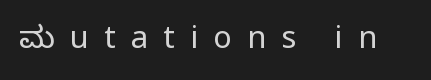
The image shows 31 px regular-weight sans-serif type, upright; set unusually wide letter spacing (+0.49 em), not underlined; low stroke contrast and a medium x-height.
